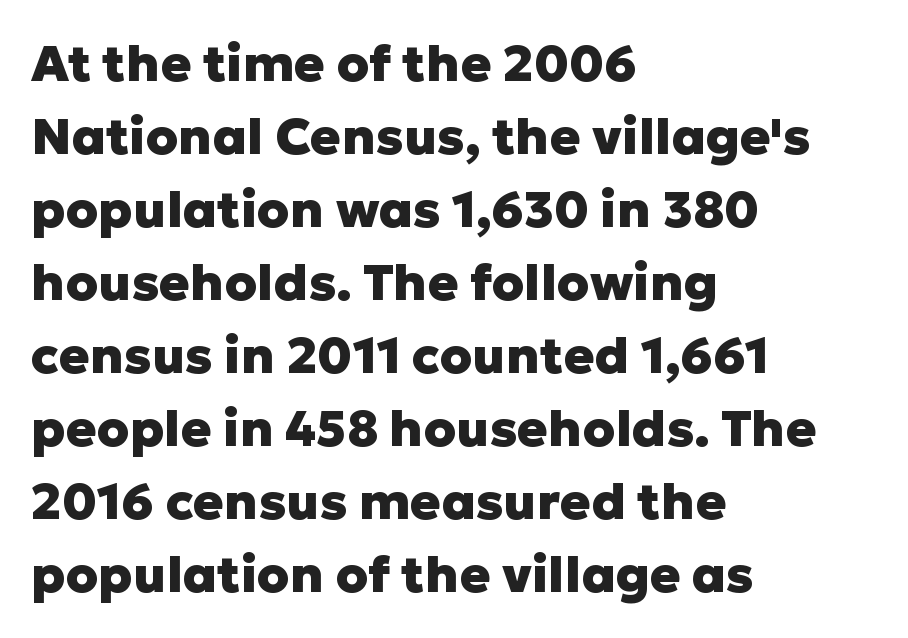
The image shows 51 px heavy sans-serif type, upright; set left-aligned, normal line spacing (1.43x), normal letter spacing, not underlined; low stroke contrast and a medium x-height.
